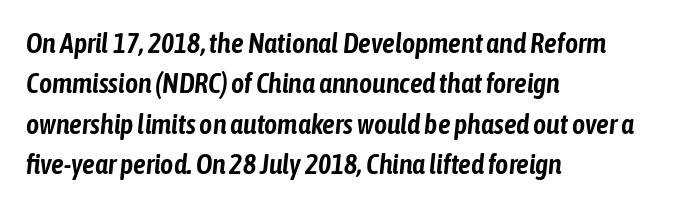
The image shows 28 px condensed type, italic (leaning right); set left-aligned, normal line spacing (1.44x), normal letter spacing, not underlined; low stroke contrast and a medium x-height.
